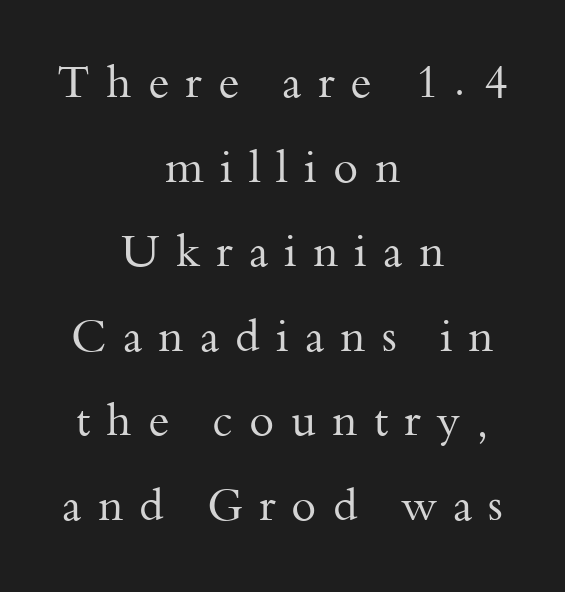
{"serif": "yes", "italic": "no", "bold": "no", "weight": "regular", "width": "normal", "stroke_contrast": "medium", "x_height": "small", "monospaced": "no", "underline": "no", "align": "center", "line_spacing_ratio": 1.88, "letter_spacing": "wide", "letter_spacing_em": 0.36, "glyph_px": 45}
